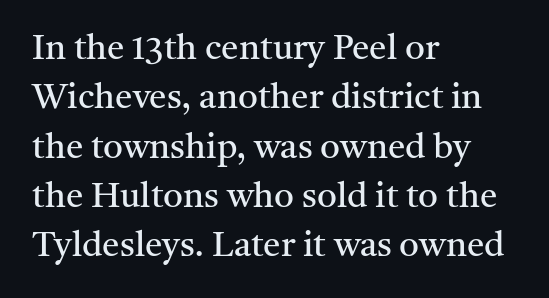
Q: Is the text bold? A: No.
Q: Is the text italic (slanted)? A: No, it is upright.
Q: Is the typeface a serif or a sans-serif typeface? A: Serif.
Q: Is the text underlined? A: No.
Q: How is the paragraph aligned? A: Left-aligned.
Q: Is the spacing between letters normal or unusually wide? A: Normal.
Q: Is the spacing between lines tight, normal or loose? A: Normal.
Q: Width (condensed, normal, or wide)? A: Normal.
Q: Stroke contrast? A: Medium.
Q: x-height? A: Medium.
Q: Monospaced? A: No.
